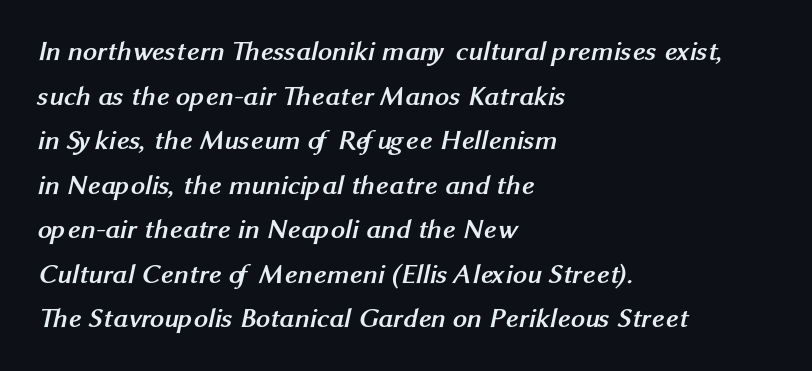
Type without underlining. The setting favours the left margin, as ordinary paragraphs usually do. The face used here is proportionally spaced, like ordinary book or web type. Weight check: bold — yes, fully. Font category for this specimen: sans-serif. This block has exactly the height ordinary leading produces.
